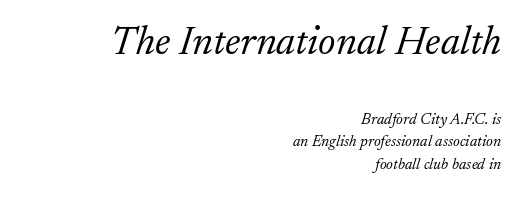
{"serif": "yes", "italic": "yes", "lean": "right", "slant_degrees": 17, "bold": "no", "weight": "light", "width": "normal", "stroke_contrast": "low", "x_height": "small", "monospaced": "no", "underline": "no", "align": "right", "line_spacing": "normal", "line_spacing_ratio": 1.38, "letter_spacing": "normal", "letter_spacing_em": 0.0, "larger_block": "first", "size_ratio": 2.56, "glyph_px": 41}
